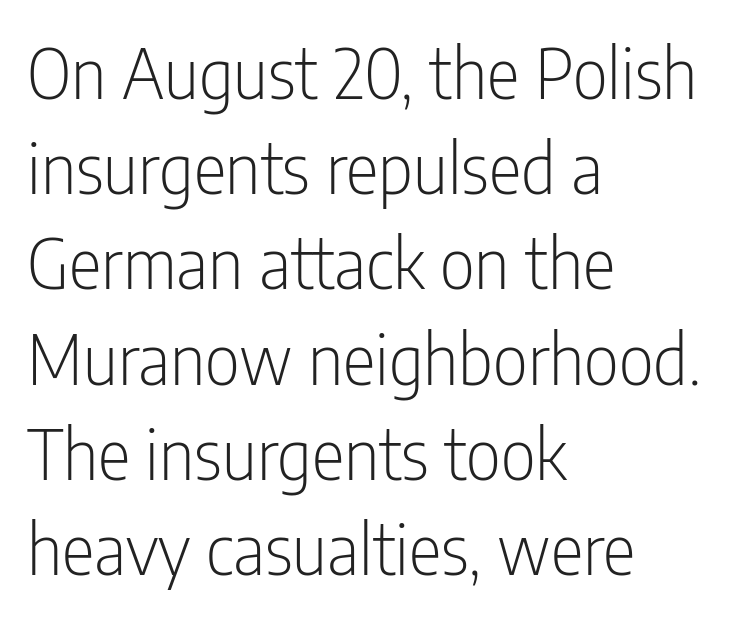
Q: Is the text bold? A: No.
Q: Is the text italic (slanted)? A: No, it is upright.
Q: Is the typeface a serif or a sans-serif typeface? A: Sans-serif.
Q: Is the text underlined? A: No.
Q: How is the paragraph aligned? A: Left-aligned.
Q: Is the spacing between letters normal or unusually wide? A: Normal.
Q: Is the spacing between lines tight, normal or loose? A: Normal.
Q: Width (condensed, normal, or wide)? A: Condensed.
Q: Stroke contrast? A: Low.
Q: x-height? A: Medium.
Q: Monospaced? A: No.
